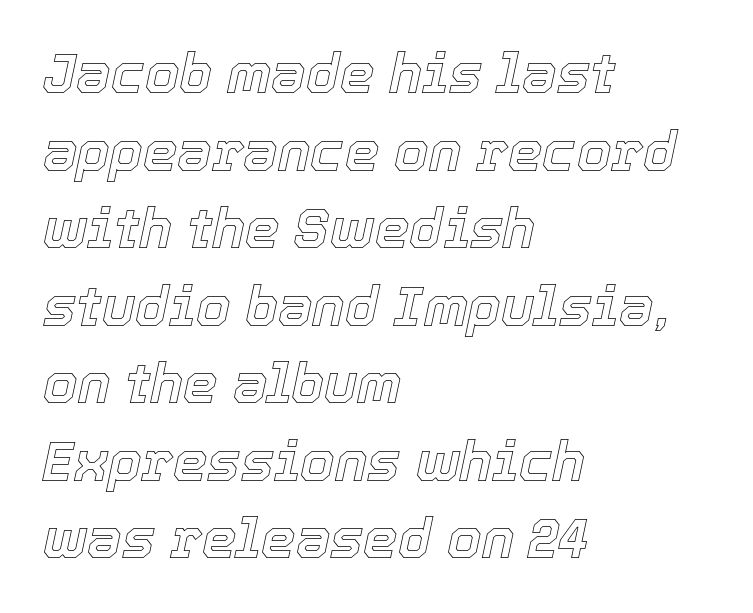
The image shows 55 px text type, italic (leaning right); set left-aligned, normal line spacing (1.41x), normal letter spacing, not underlined; a medium x-height.
